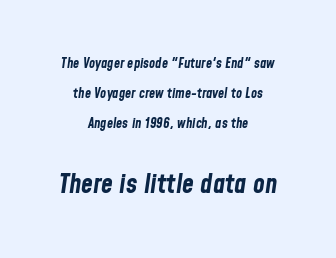
Q: Is the text bold? A: Yes.
Q: Is the text italic (slanted)? A: Yes, it leans right by about 8 degrees.
Q: Is the text underlined? A: No.
Q: How is the paragraph aligned? A: Centered.
Q: Is the spacing between letters normal or unusually wide? A: Normal.
Q: Is the spacing between lines tight, normal or loose? A: Loose.
Q: Which block of text is set in a larger size, the first (top) or the second (bottom)? A: The second (bottom) one.
